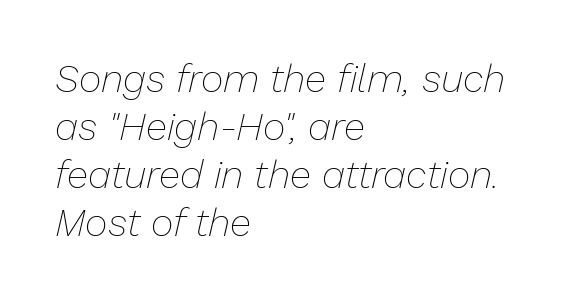
Q: Is the text bold? A: No.
Q: Is the text italic (slanted)? A: Yes, it leans right by about 13 degrees.
Q: Is the text underlined? A: No.
Q: How is the paragraph aligned? A: Left-aligned.
Q: Is the spacing between letters normal or unusually wide? A: Normal.
Q: Width (condensed, normal, or wide)? A: Normal.
Q: Stroke contrast? A: Low.
Q: x-height? A: Medium.
Q: Monospaced? A: No.
